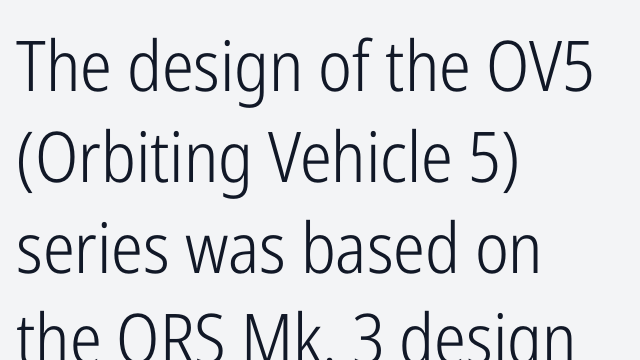
The zone under the glyphs is completely vacant. The type is set solid horizontally, with unmodified tracking. Stems and bowls with no extra thickness — not bold. Teacher's note: observe the even left margin — that is flush-left alignment. Does the lettering tilt? It doesn't — this is upright. Think of a printed novel: that variable character pitch is what you see here.
